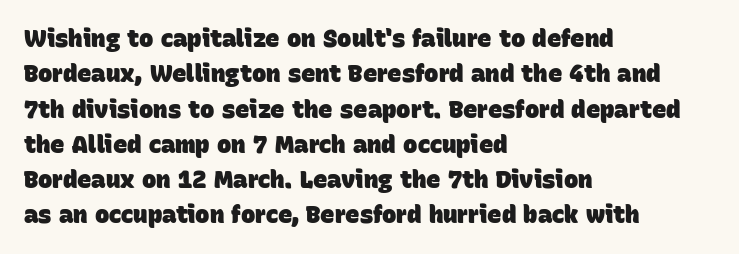
Nobody drew a line under any word here. If you drew a ruler down the left edge, every line would touch it. Is the type bold? Yes — the strokes are clearly thick and heavy. The tracking reads as untouched default to a designer's eye. Rows of type keep a routine distance in the vertical direction.
